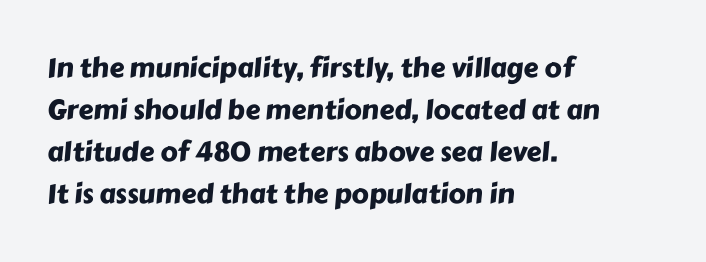
Regular leading. These lines are set flush left with a ragged right edge. The line texture is even and compact thanks to regular tracking. The area under the type is left untouched.
